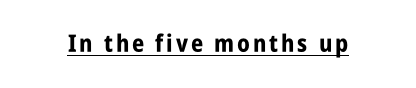
{"italic": "no", "bold": "yes", "underline": "yes", "glyph_px": 24}
